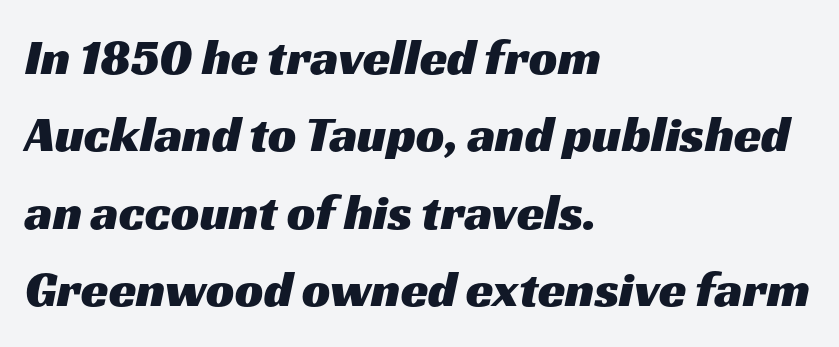
The image shows 50 px wide sans-serif type; set left-aligned, normal line spacing (1.55x), normal letter spacing, not underlined; medium stroke contrast and a medium x-height.
